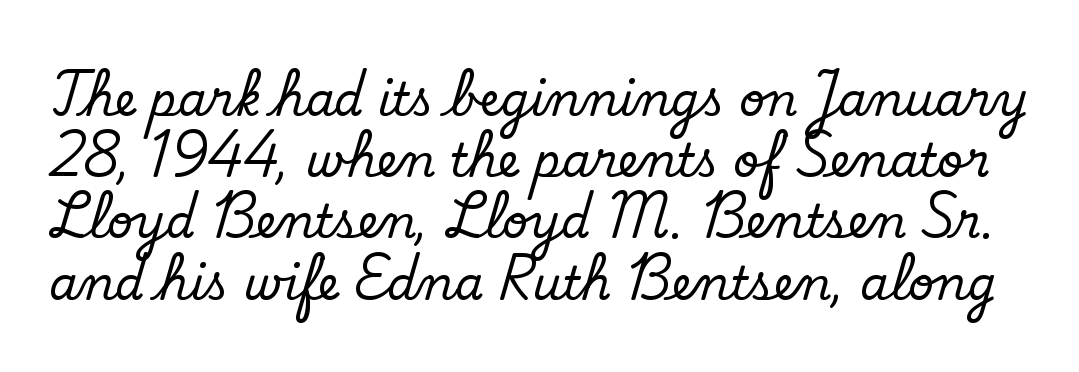
Q: Is the text italic (slanted)? A: Yes.
Q: Is the typeface a serif or a sans-serif typeface? A: Serif.
Q: Is the text underlined? A: No.
Q: Is the spacing between letters normal or unusually wide? A: Normal.
Q: Is the spacing between lines tight, normal or loose? A: Normal.
Q: Width (condensed, normal, or wide)? A: Normal.
Q: Stroke contrast? A: Low.
Q: x-height? A: Small.
Q: Monospaced? A: No.
